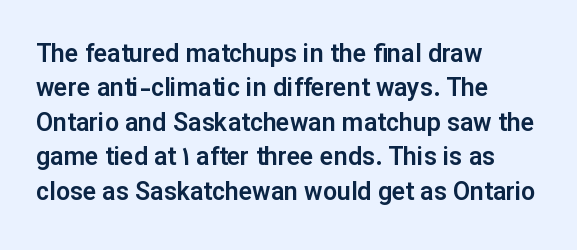
The image shows 25 px text type, upright; set left-aligned, normal line spacing (1.38x), normal letter spacing, not underlined.
